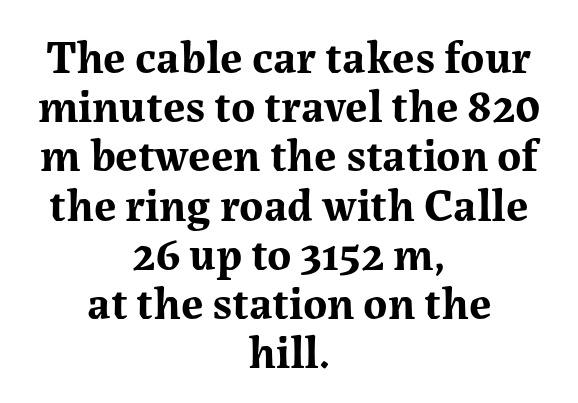
{"serif": "yes", "italic": "no", "bold": "yes", "weight": "bold", "width": "normal", "stroke_contrast": "medium", "x_height": "medium", "monospaced": "no", "underline": "no", "align": "center", "line_spacing": "tight", "line_spacing_ratio": 1.07, "letter_spacing": "normal", "letter_spacing_em": 0.0, "glyph_px": 46}
